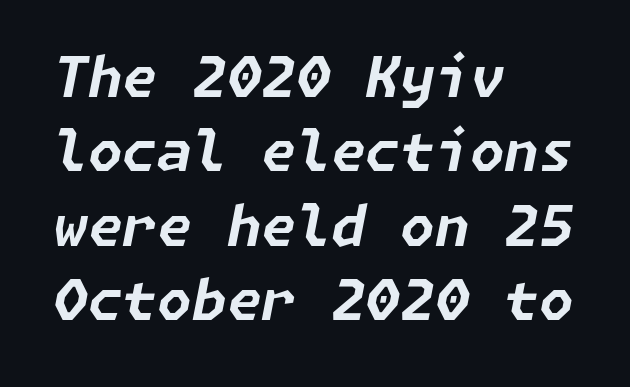
The rag falls on the right side of this text block. Short note: letters normally spaced. The whole block is typeset with a tilt. The face used here has the dense, thick strokes of a bold. Compared with typical paragraphs, the rows here are spaced about the same.
